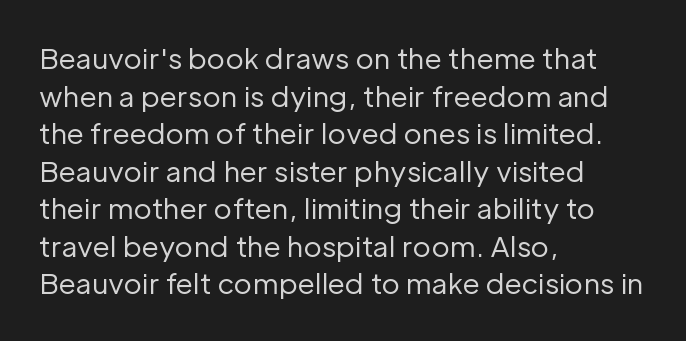
The image shows 28 px regular-weight sans-serif type, upright; set left-aligned, normal line spacing (1.34x), normal letter spacing, not underlined; low stroke contrast and a medium x-height.
